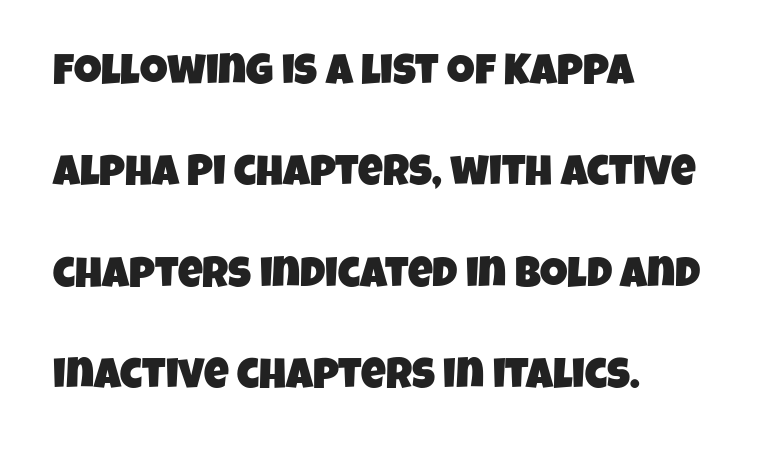
This sample uses plain, unmodified letter spacing. Casual observation: everything's shoved over to the left. Think of a printed novel: that variable character pitch is what you see here. Letterform terminals end flat and unadorned throughout the passage. Compared with typical paragraphs, the rows here are farther apart.
